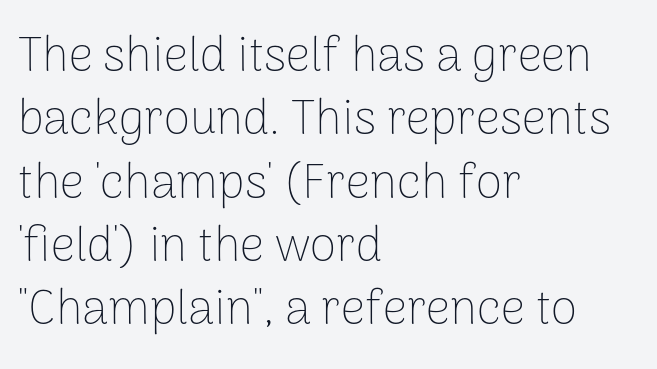
Q: Is the text bold? A: No.
Q: Is the text italic (slanted)? A: No, it is upright.
Q: Is the typeface a serif or a sans-serif typeface? A: Sans-serif.
Q: Is the text underlined? A: No.
Q: How is the paragraph aligned? A: Left-aligned.
Q: Is the spacing between letters normal or unusually wide? A: Normal.
Q: Is the spacing between lines tight, normal or loose? A: Normal.
Q: Width (condensed, normal, or wide)? A: Normal.
Q: Stroke contrast? A: Low.
Q: x-height? A: Medium.
Q: Monospaced? A: No.
